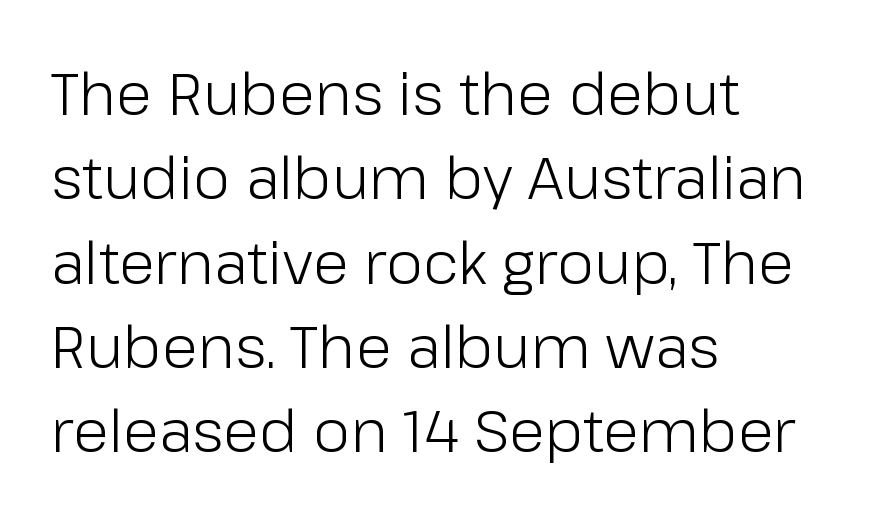
{"serif": "no", "italic": "no", "bold": "no", "weight": "light", "width": "normal", "stroke_contrast": "low", "x_height": "medium", "monospaced": "no", "underline": "no", "align": "left", "line_spacing": "normal", "line_spacing_ratio": 1.43, "letter_spacing": "normal", "letter_spacing_em": 0.0, "glyph_px": 59}
